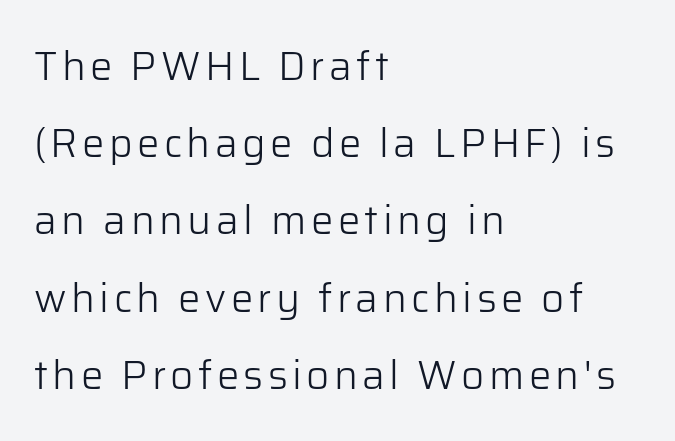
The image shows 40 px light sans-serif type, upright; set left-aligned, loose line spacing (1.93x), not underlined; low stroke contrast and a medium x-height.
